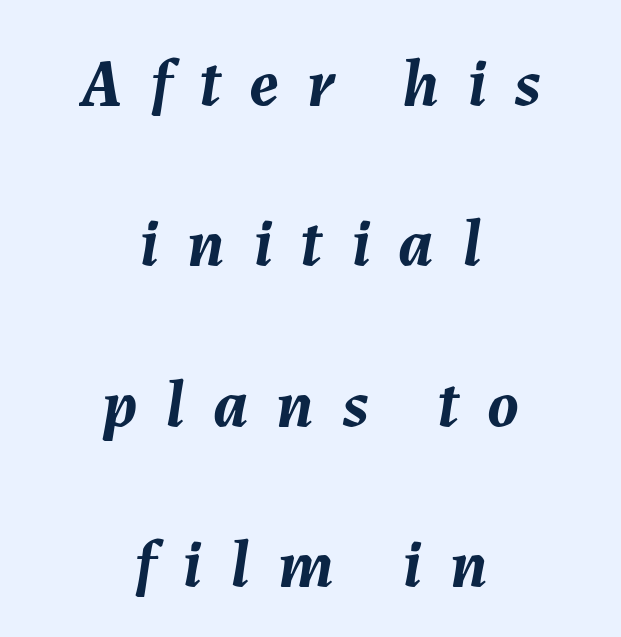
The image shows 68 px semibold type, italic (leaning right); set centered, loose line spacing (2.36x), unusually wide letter spacing (+0.41 em), not underlined; medium stroke contrast and a medium x-height.
